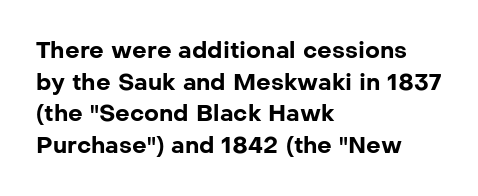
The image shows 23 px bold type, upright; set left-aligned, normal line spacing (1.37x), normal letter spacing, not underlined.
